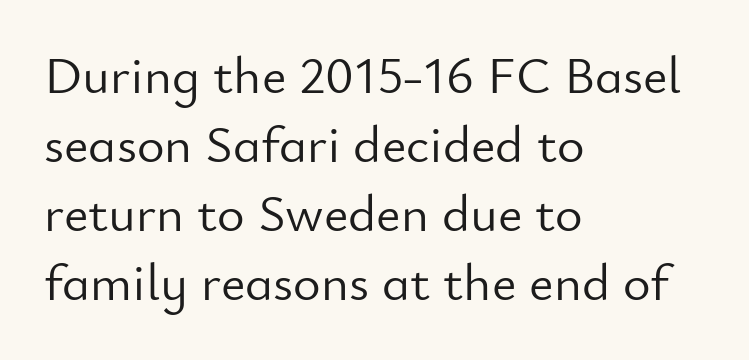
Q: Is the text bold? A: No.
Q: Is the text italic (slanted)? A: No, it is upright.
Q: Is the typeface a serif or a sans-serif typeface? A: Sans-serif.
Q: Is the text underlined? A: No.
Q: How is the paragraph aligned? A: Left-aligned.
Q: Is the spacing between letters normal or unusually wide? A: Normal.
Q: Is the spacing between lines tight, normal or loose? A: Normal.
Q: Width (condensed, normal, or wide)? A: Normal.
Q: Stroke contrast? A: Low.
Q: x-height? A: Small.
Q: Monospaced? A: No.
